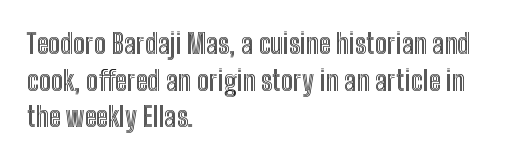
{"italic": "no", "underline": "no", "align": "left", "line_spacing": "normal", "line_spacing_ratio": 1.36, "letter_spacing": "normal", "letter_spacing_em": 0.0, "glyph_px": 27}
